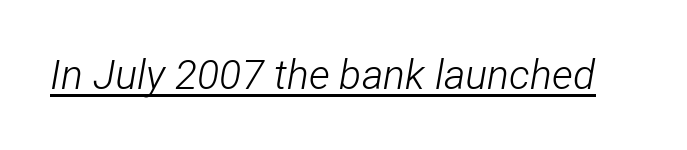
{"italic": "yes", "lean": "right", "slant_degrees": 12, "bold": "no", "weight": "light", "width": "condensed", "stroke_contrast": "low", "x_height": "medium", "monospaced": "no", "underline": "yes", "letter_spacing": "normal", "letter_spacing_em": 0.0, "glyph_px": 41}
